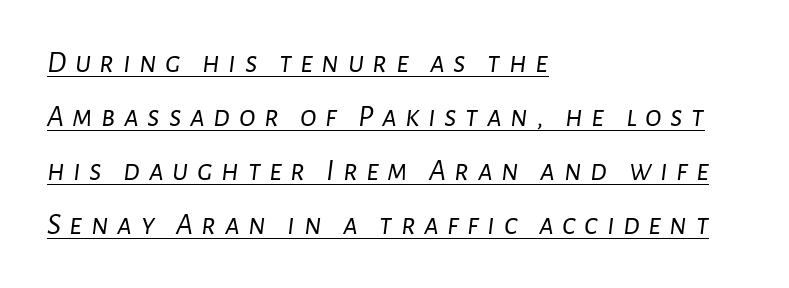
The rendering uses natural spacing where letterforms have individual widths. The characters are drawn with everyday or finer stroke widths. A typesetter would call this heavily tracked-out type. Somebody hit Ctrl+U on this one — the words are underlined. Every character sits at an angle, as italics do.
